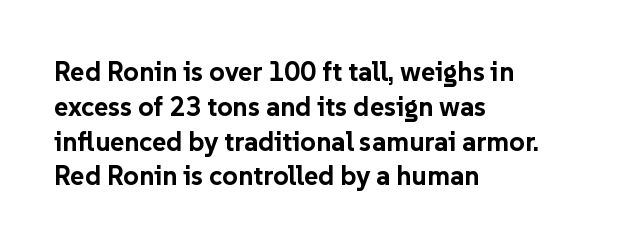
Q: Is the text bold? A: Yes.
Q: Is the text italic (slanted)? A: No, it is upright.
Q: Is the text underlined? A: No.
Q: How is the paragraph aligned? A: Left-aligned.
Q: Is the spacing between letters normal or unusually wide? A: Normal.
Q: Is the spacing between lines tight, normal or loose? A: Normal.
